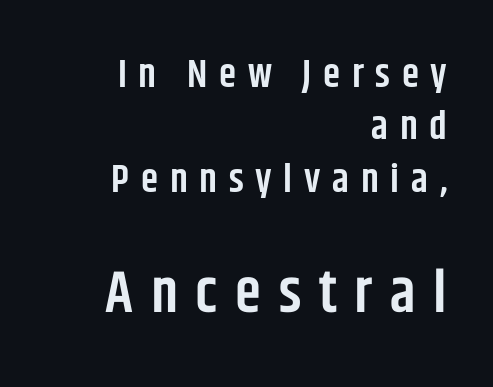
Does the leading feel generous? No, just average. Size hierarchy here favors the trailing block over the leading one. The rendering uses natural spacing where letterforms have individual widths. Emphasis by weight is partial: semibold.
